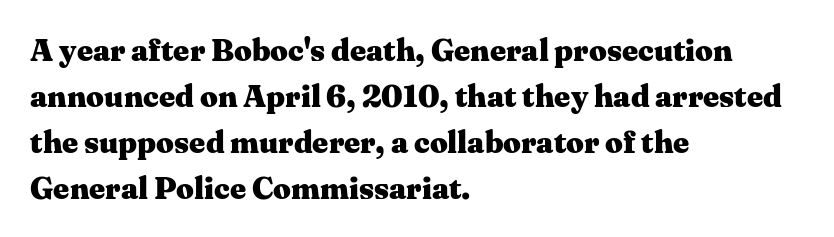
{"serif": "yes", "italic": "no", "bold": "yes", "weight": "heavy", "width": "wide", "stroke_contrast": "medium", "x_height": "medium", "monospaced": "no", "underline": "no", "align": "left", "line_spacing": "normal", "line_spacing_ratio": 1.48, "letter_spacing": "normal", "letter_spacing_em": 0.0, "glyph_px": 31}
